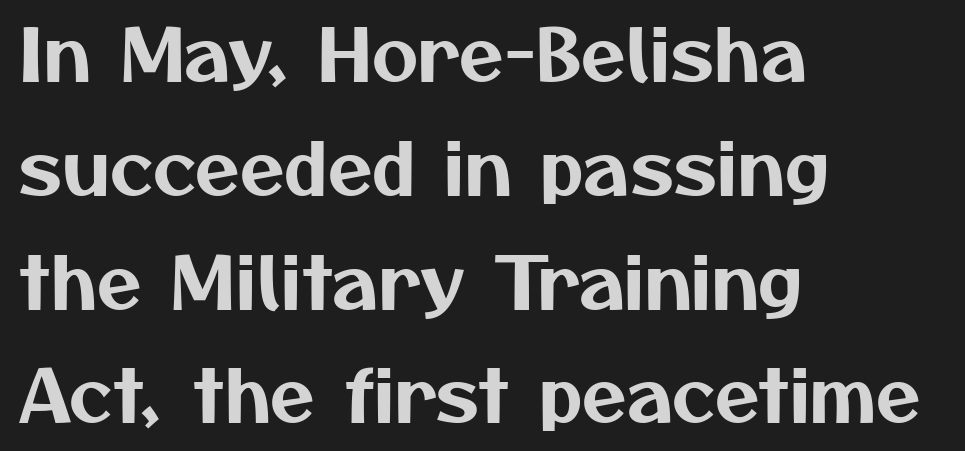
The image shows 72 px sans-serif type; set left-aligned, normal line spacing (1.58x), normal letter spacing, not underlined; medium stroke contrast and a medium x-height.
